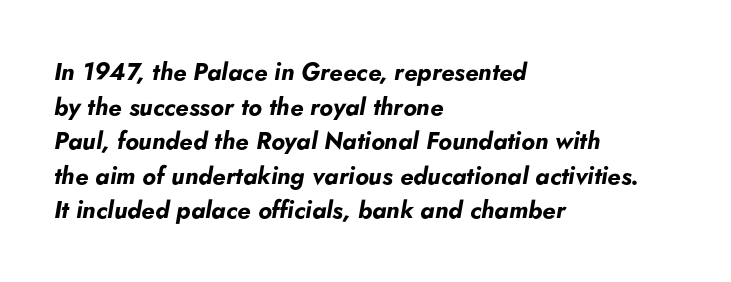
Q: Is the text bold? A: Yes.
Q: Is the text italic (slanted)? A: Yes, it leans right by about 5 degrees.
Q: Is the text underlined? A: No.
Q: How is the paragraph aligned? A: Left-aligned.
Q: Is the spacing between letters normal or unusually wide? A: Normal.
Q: Is the spacing between lines tight, normal or loose? A: Normal.
